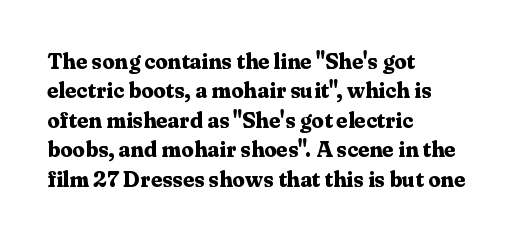
The image shows 22 px bold type, upright; set left-aligned, normal line spacing (1.34x), normal letter spacing, not underlined.
